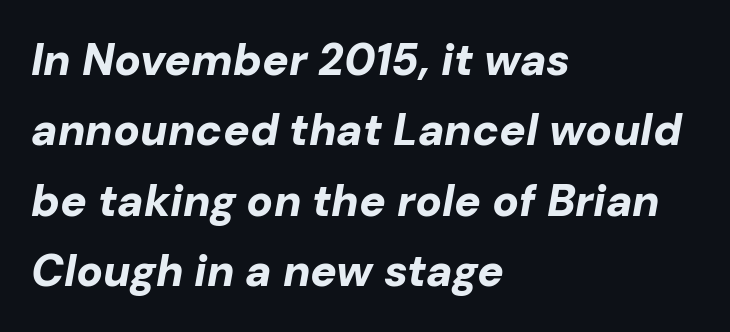
The image shows 44 px bold type, italic (leaning right); set left-aligned, normal line spacing (1.6x), normal letter spacing, not underlined; low stroke contrast and a medium x-height.
